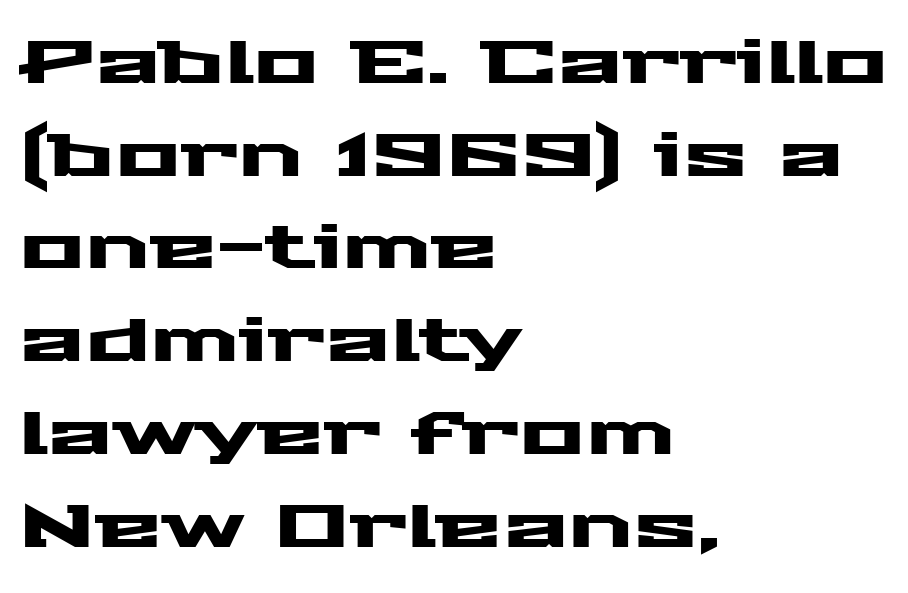
Decoration check: the copy has no underline. Vertical strokes here are truly vertical. Leading matches the norm, producing a regular column. This rendering leaves character spacing at its baseline value.
